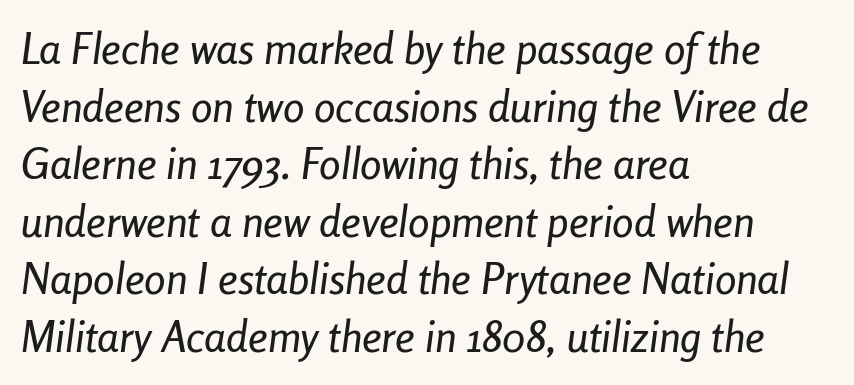
Q: Is the text italic (slanted)? A: Yes, it leans right by about 8 degrees.
Q: Is the text underlined? A: No.
Q: How is the paragraph aligned? A: Left-aligned.
Q: Is the spacing between letters normal or unusually wide? A: Normal.
Q: Is the spacing between lines tight, normal or loose? A: Normal.
Q: Width (condensed, normal, or wide)? A: Condensed.
Q: Stroke contrast? A: Low.
Q: x-height? A: Medium.
Q: Monospaced? A: No.
